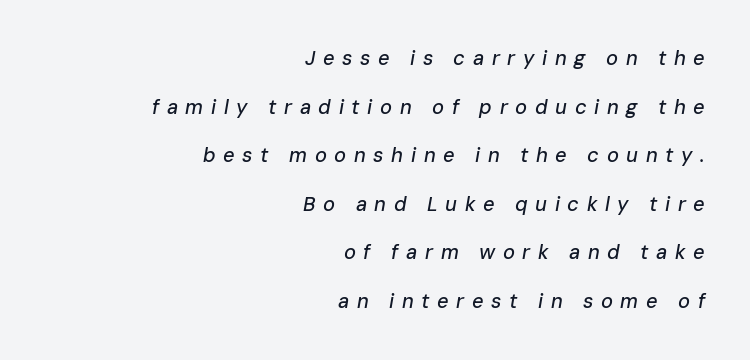
Q: Is the text italic (slanted)? A: Yes, it leans right by about 10 degrees.
Q: Is the text underlined? A: No.
Q: How is the paragraph aligned? A: Right-aligned.
Q: Is the spacing between letters normal or unusually wide? A: Unusually wide.
Q: Is the spacing between lines tight, normal or loose? A: Loose.
